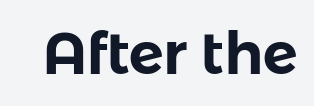
{"serif": "no", "italic": "no", "width": "normal", "stroke_contrast": "low", "x_height": "medium", "monospaced": "no", "underline": "no", "letter_spacing": "normal", "letter_spacing_em": 0.0, "glyph_px": 58}
